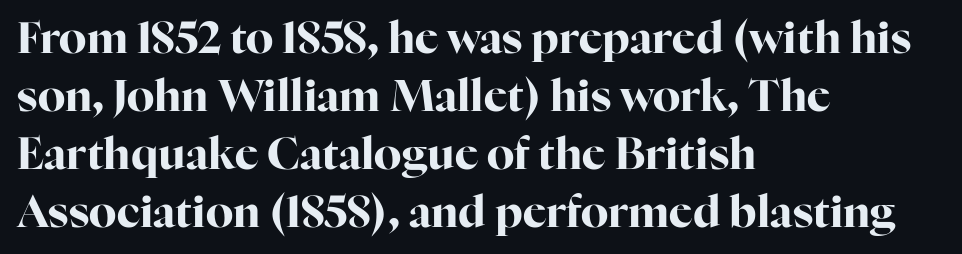
{"serif": "yes", "italic": "no", "bold": "yes", "weight": "bold", "width": "normal", "stroke_contrast": "high", "x_height": "medium", "monospaced": "no", "underline": "no", "align": "left", "line_spacing": "normal", "line_spacing_ratio": 1.32, "letter_spacing": "normal", "letter_spacing_em": 0.0, "glyph_px": 44}
